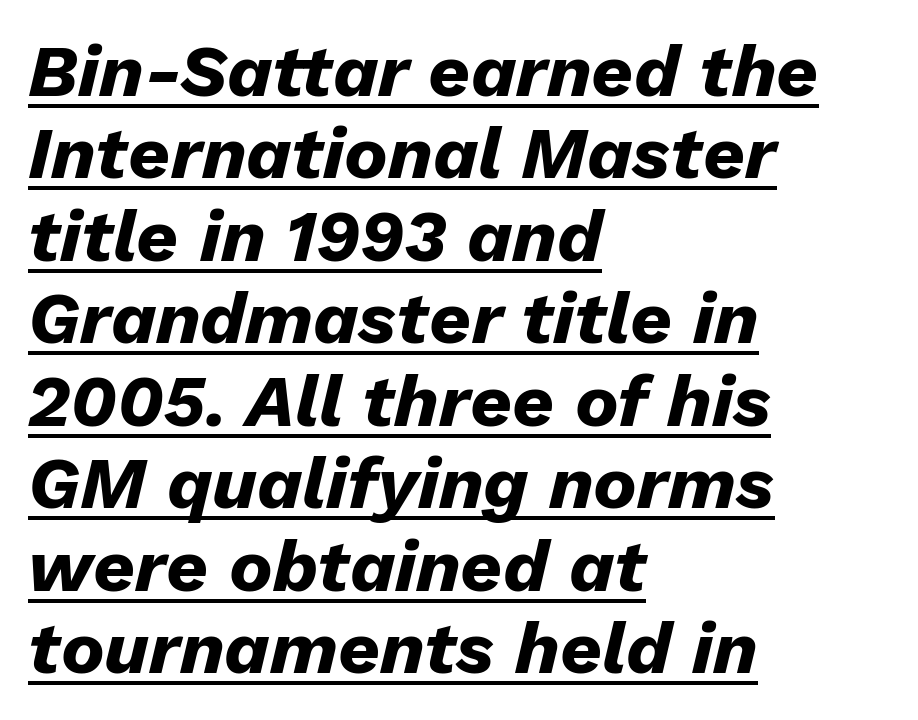
A baseline rule has been typeset under these characters. Bold? Absolutely — the strokes are thick and heavy. The rendering uses natural spacing where letterforms have individual widths. The rendering keeps characters at their native spacing. Summary of vertical rhythm: compact, with narrow interline spacing.
